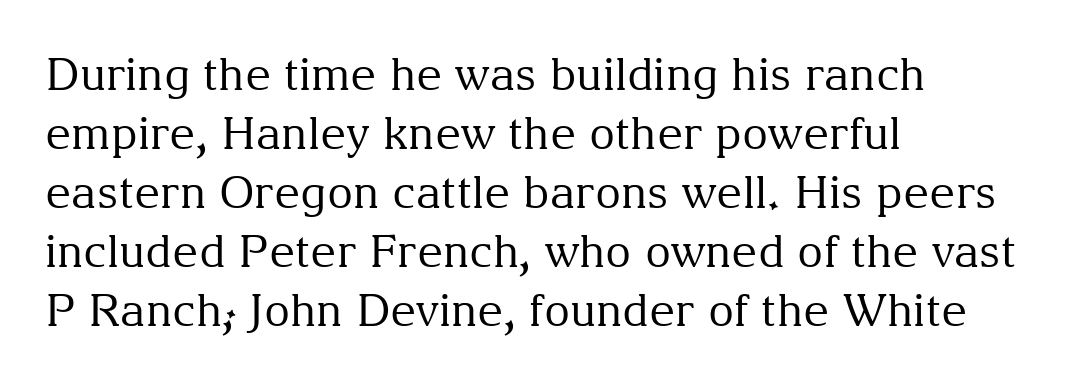
{"serif": "yes", "italic": "no", "bold": "no", "weight": "regular", "width": "normal", "stroke_contrast": "medium", "x_height": "medium", "monospaced": "no", "underline": "no", "align": "left", "line_spacing": "normal", "line_spacing_ratio": 1.31, "letter_spacing": "normal", "letter_spacing_em": 0.0, "glyph_px": 45}
